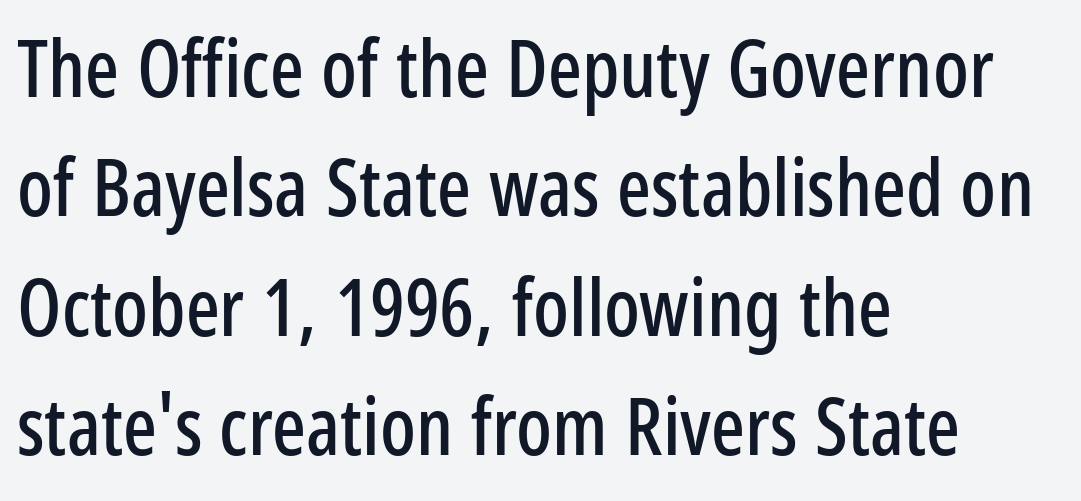
The image shows 79 px condensed sans-serif type, upright; set left-aligned, normal line spacing (1.51x), normal letter spacing, not underlined; low stroke contrast and a medium x-height.
